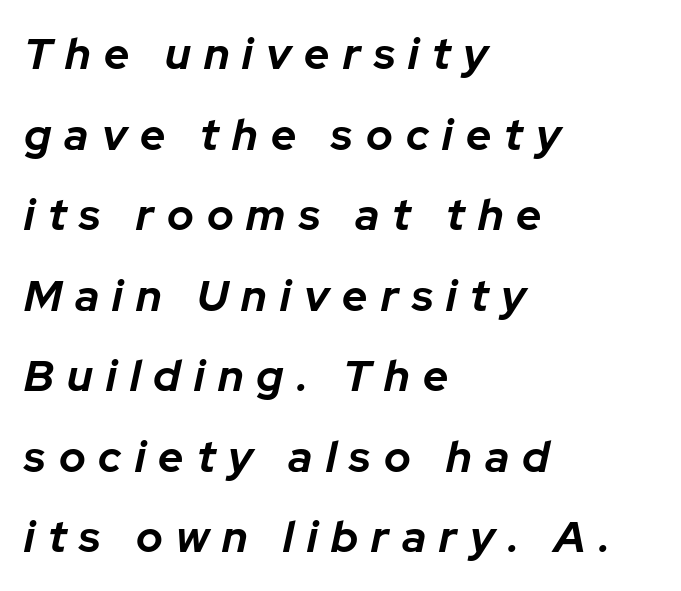
Each word looks stretched out because of the extra space between its letters. When letters slant like this, we call the style italic. Here the designer chose a conventional face with non-uniform glyph widths. The strip under each line holds only bare page.
